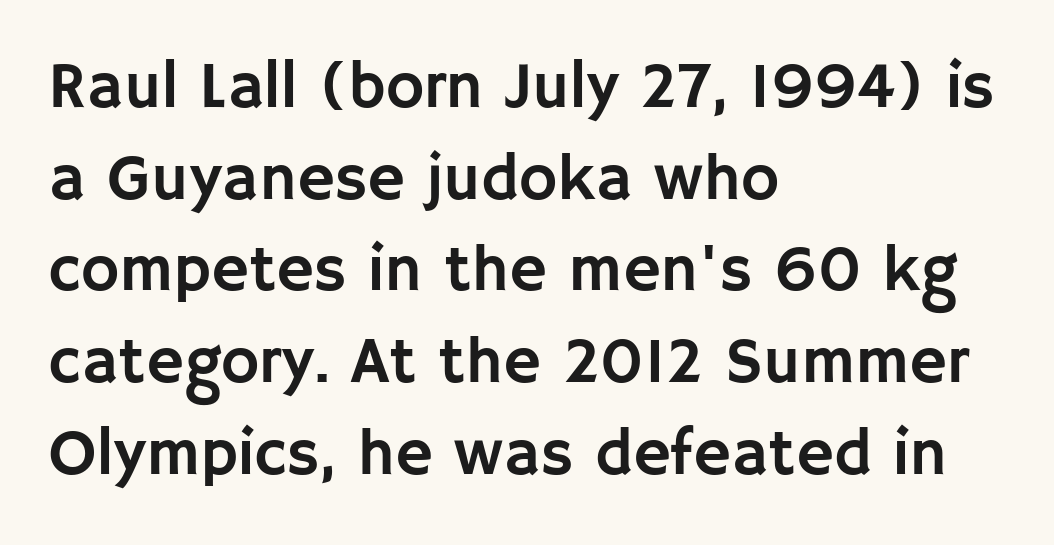
{"serif": "no", "italic": "no", "width": "normal", "stroke_contrast": "low", "x_height": "large", "monospaced": "no", "underline": "no", "align": "left", "line_spacing": "normal", "line_spacing_ratio": 1.41, "letter_spacing": "normal", "letter_spacing_em": 0.0, "glyph_px": 65}
